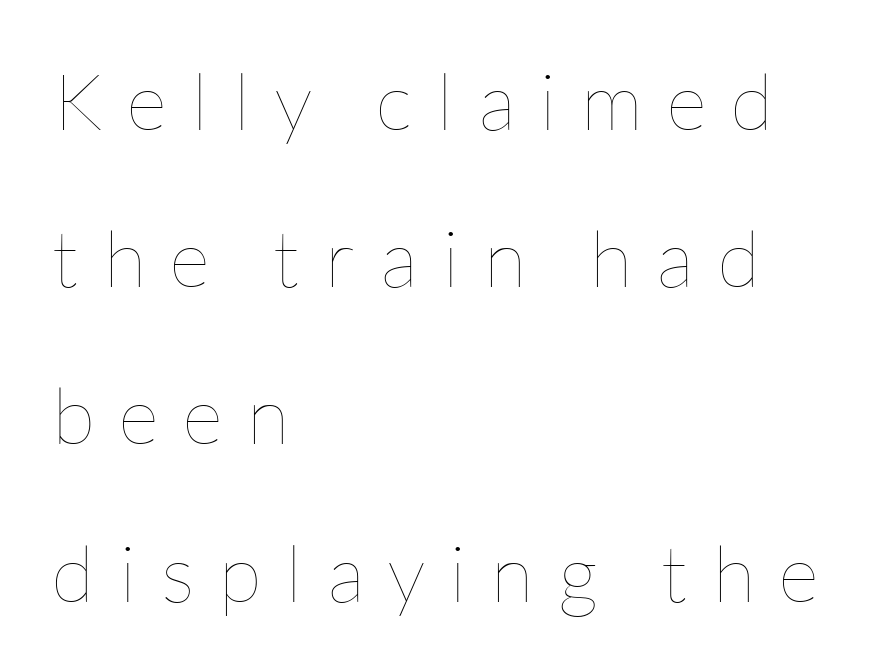
Q: Is the text bold? A: No.
Q: Is the text italic (slanted)? A: No, it is upright.
Q: Is the text underlined? A: No.
Q: How is the paragraph aligned? A: Left-aligned.
Q: Is the spacing between letters normal or unusually wide? A: Unusually wide.
Q: Is the spacing between lines tight, normal or loose? A: Loose.
Q: Width (condensed, normal, or wide)? A: Normal.
Q: Stroke contrast? A: Low.
Q: x-height? A: Medium.
Q: Monospaced? A: No.
